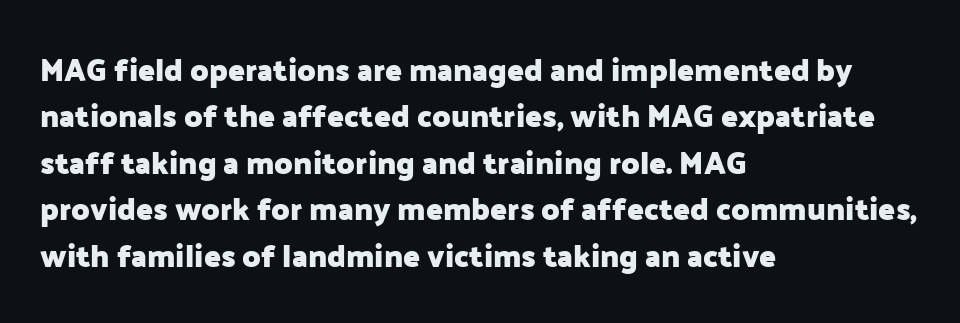
The axis of the letterforms is exactly vertical. Nothing unusual about the tracking: characters are spaced as the font intends. Regarding leading, the lines here are spaced in the standard way. The face used here is proportionally spaced, like ordinary book or web type. The characters look thick and weighty, a clear bold. Unlike a traditional serif, this face leaves its strokes unadorned.
